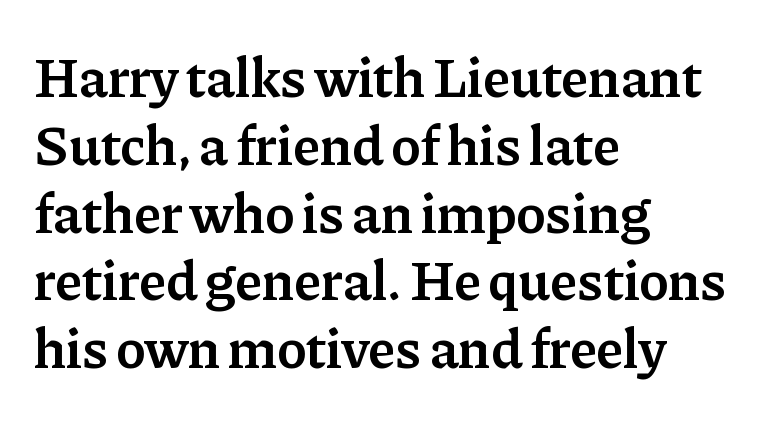
Q: Is the text bold? A: Semi-bold.
Q: Is the text italic (slanted)? A: No, it is upright.
Q: Is the typeface a serif or a sans-serif typeface? A: Serif.
Q: Is the text underlined? A: No.
Q: How is the paragraph aligned? A: Left-aligned.
Q: Is the spacing between letters normal or unusually wide? A: Normal.
Q: Width (condensed, normal, or wide)? A: Normal.
Q: Stroke contrast? A: Low.
Q: x-height? A: Medium.
Q: Monospaced? A: No.
